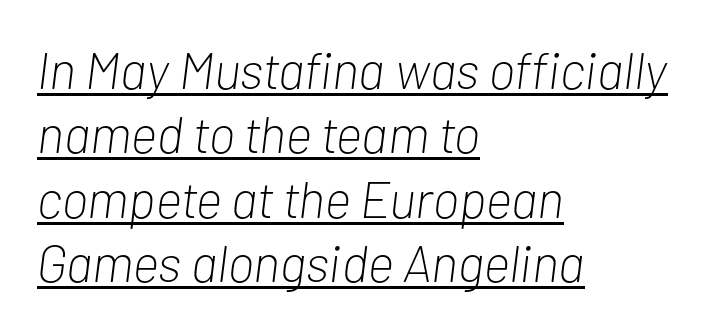
{"italic": "yes", "lean": "right", "slant_degrees": 7, "bold": "no", "weight": "light", "width": "condensed", "stroke_contrast": "low", "x_height": "medium", "monospaced": "no", "underline": "yes", "align": "left", "line_spacing_ratio": 1.24, "letter_spacing": "normal", "letter_spacing_em": 0.0, "glyph_px": 52}
